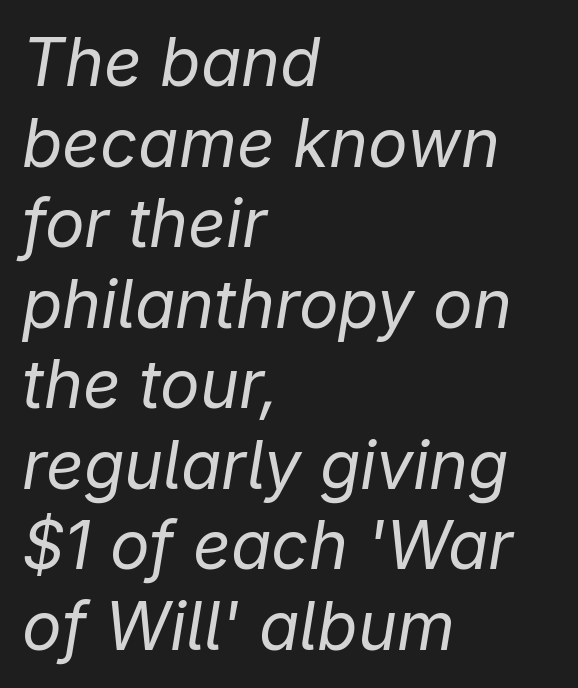
The glyphs look as if they've been sheared to an angle. A clean baseline with only descenders dipping below it. Standard letterfit; no display-style spreading of the glyphs. The ragged edge is on the right, which tells us the setting is flush left.
